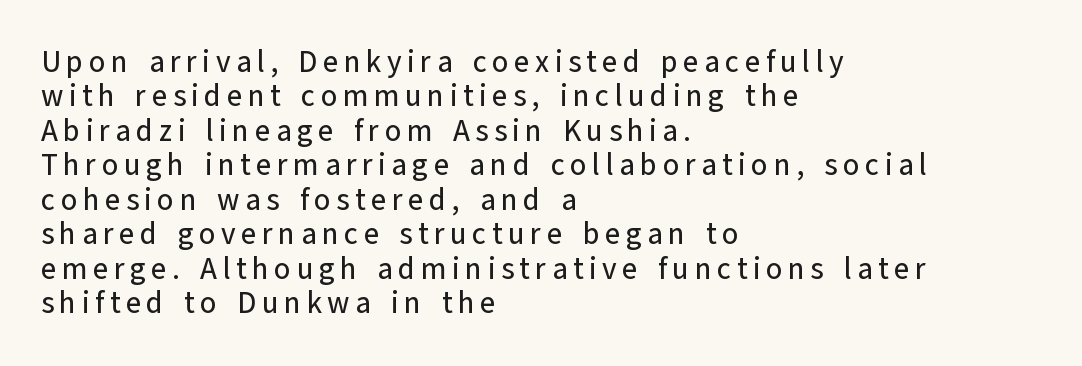
The image shows 30 px sans-serif type, upright; set left-aligned, tight line spacing (1.15x), not underlined; low stroke contrast and a medium x-height.
